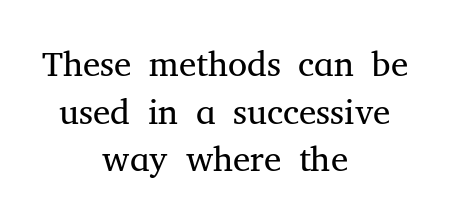
{"serif": "yes", "italic": "no", "bold": "no", "weight": "regular", "width": "normal", "stroke_contrast": "medium", "x_height": "medium", "monospaced": "no", "underline": "no", "align": "center", "line_spacing": "normal", "line_spacing_ratio": 1.36, "letter_spacing": "normal", "letter_spacing_em": 0.0, "glyph_px": 35}
